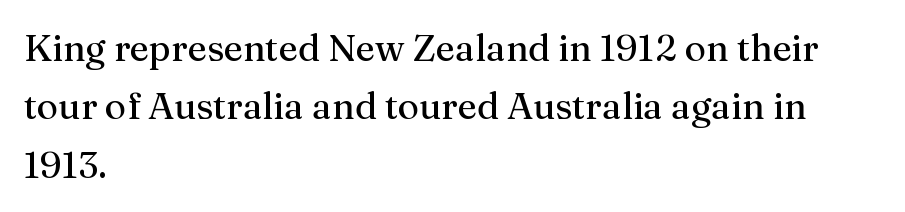
{"serif": "yes", "italic": "no", "bold": "no", "weight": "regular", "width": "normal", "stroke_contrast": "medium", "x_height": "medium", "monospaced": "no", "underline": "no", "align": "left", "line_spacing": "normal", "line_spacing_ratio": 1.58, "letter_spacing": "normal", "letter_spacing_em": 0.0, "glyph_px": 37}
